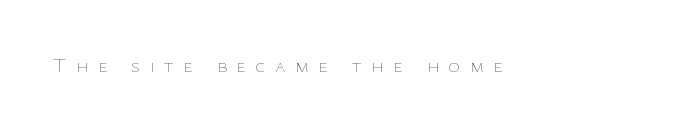
Q: Is the text bold? A: No.
Q: Is the text italic (slanted)? A: No, it is upright.
Q: Is the text underlined? A: No.
Q: Is the spacing between letters normal or unusually wide? A: Unusually wide.
